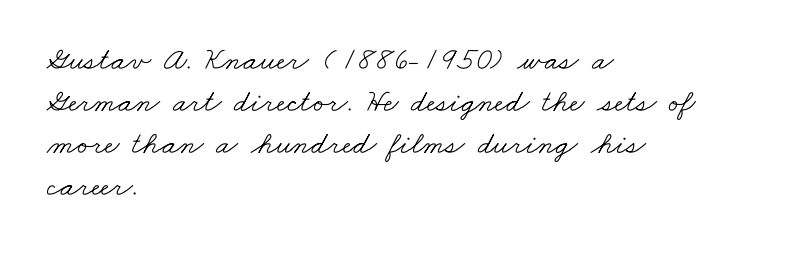
Q: Is the text bold? A: No.
Q: Is the typeface a serif or a sans-serif typeface? A: Serif.
Q: Is the text underlined? A: No.
Q: How is the paragraph aligned? A: Left-aligned.
Q: Is the spacing between letters normal or unusually wide? A: Normal.
Q: Is the spacing between lines tight, normal or loose? A: Normal.
Q: Width (condensed, normal, or wide)? A: Wide.
Q: Stroke contrast? A: Low.
Q: x-height? A: Small.
Q: Monospaced? A: No.
